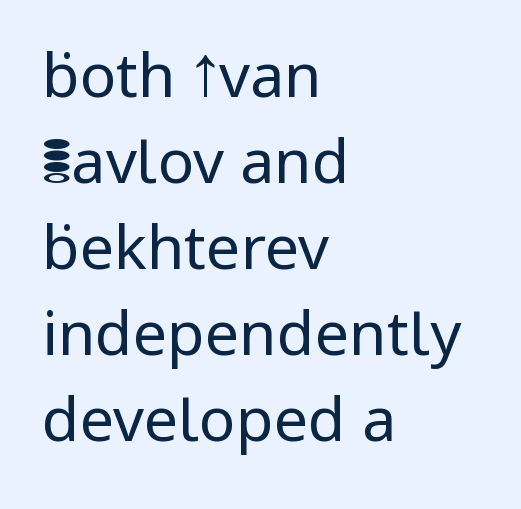
The image shows 61 px regular-weight sans-serif type, upright; set left-aligned, normal line spacing (1.41x), normal letter spacing, not underlined; low stroke contrast and a medium x-height.
